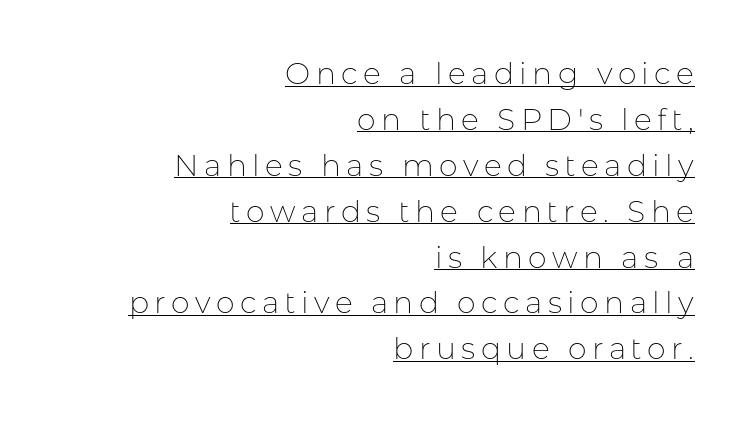
The image shows 30 px thin sans-serif type, upright; set right-aligned, normal line spacing (1.53x), underlined; low stroke contrast and a medium x-height.
